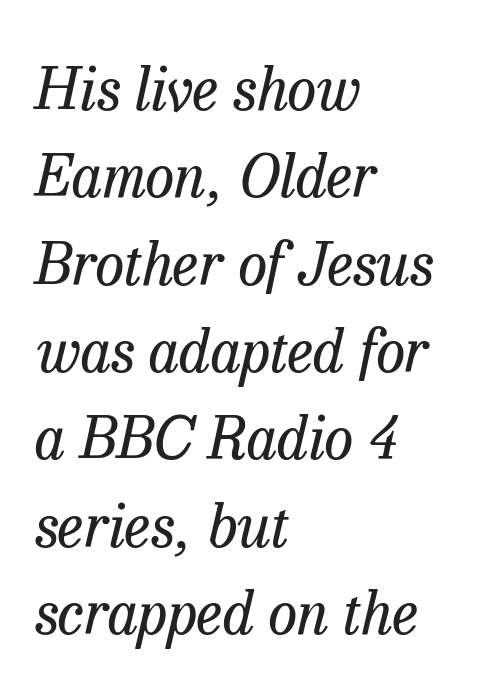
{"serif": "yes", "italic": "yes", "lean": "right", "slant_degrees": 13, "bold": "no", "weight": "regular", "width": "normal", "stroke_contrast": "low", "x_height": "medium", "monospaced": "no", "underline": "no", "align": "left", "line_spacing": "normal", "line_spacing_ratio": 1.48, "letter_spacing": "normal", "letter_spacing_em": 0.0, "glyph_px": 59}
